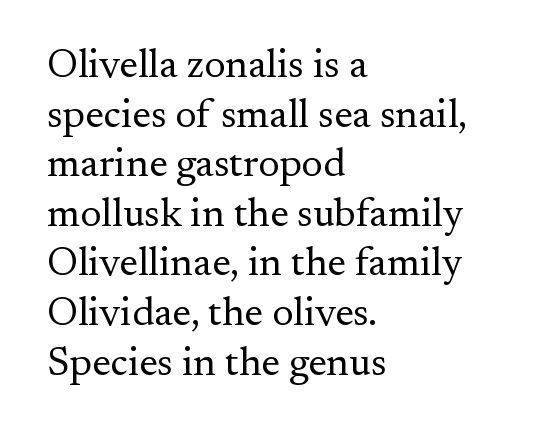
The passage shown is typed in a proportional face where columns would drift. The lines in this sample share a left origin and differ only in where they stop. The strokes carry an ordinary text weight at most. Letters rest on an invisible, unmarked baseline. The glyphs in this specimen are seriffed. Unlike italic type, these characters show no tilt at all.
